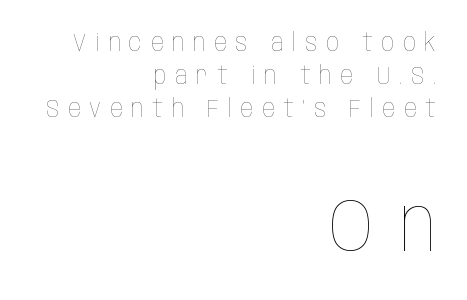
Looks like regular typesetting: each glyph gets only the width it needs. If you measured baseline to baseline, you'd find a middling distance. It's the straight-up-and-down kind of type. Counters stay open thanks to moderate or lighter strokes. Alignment: flush right.
